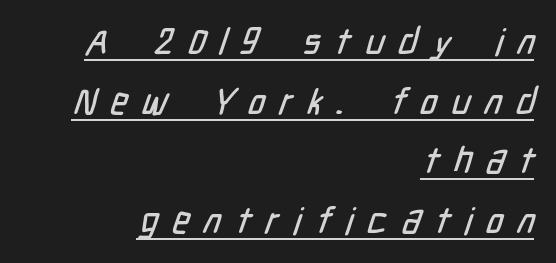
The image shows 37 px condensed sans-serif type; set right-aligned, normal line spacing (1.61x), unusually wide letter spacing (+0.38 em), underlined; low stroke contrast and a medium x-height.
